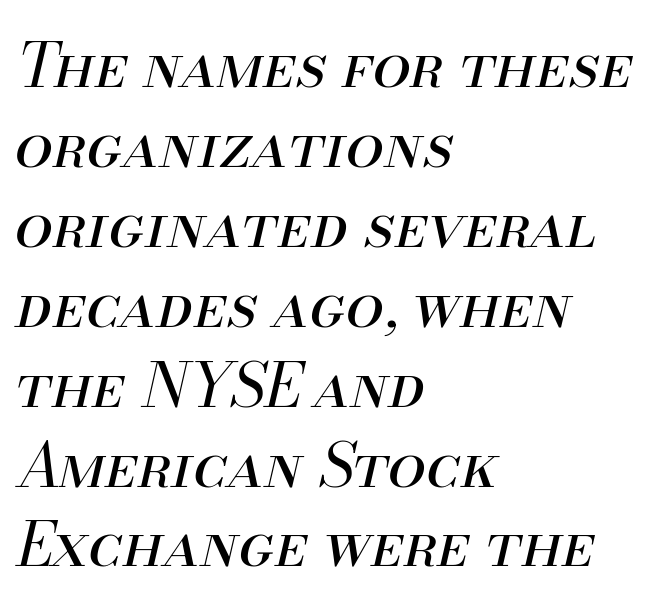
Q: Is the text bold? A: No.
Q: Is the text italic (slanted)? A: Yes, it leans right by about 13 degrees.
Q: Is the text underlined? A: No.
Q: How is the paragraph aligned? A: Left-aligned.
Q: Is the spacing between letters normal or unusually wide? A: Normal.
Q: Is the spacing between lines tight, normal or loose? A: Normal.
Q: Width (condensed, normal, or wide)? A: Normal.
Q: Stroke contrast? A: Medium.
Q: x-height? A: Small.
Q: Monospaced? A: No.
